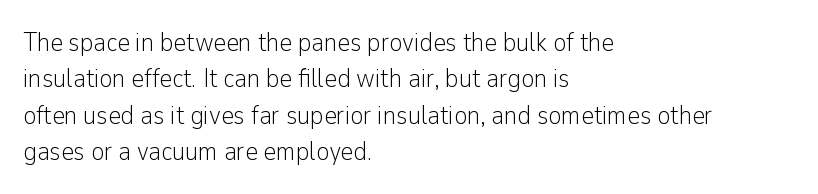
{"italic": "no", "bold": "no", "underline": "no", "align": "left", "line_spacing": "normal", "line_spacing_ratio": 1.35, "letter_spacing": "normal", "letter_spacing_em": 0.0, "glyph_px": 27}
